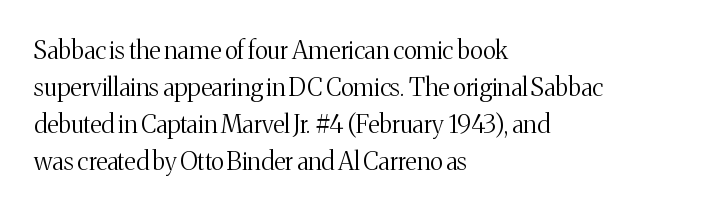
Q: Is the text bold? A: No.
Q: Is the text italic (slanted)? A: No, it is upright.
Q: Is the text underlined? A: No.
Q: How is the paragraph aligned? A: Left-aligned.
Q: Is the spacing between letters normal or unusually wide? A: Normal.
Q: Is the spacing between lines tight, normal or loose? A: Normal.
